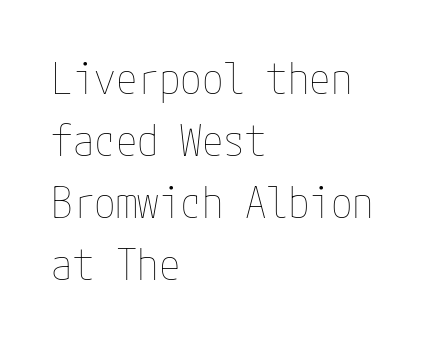
The image shows 43 px thin, condensed type, upright; set left-aligned, normal line spacing (1.44x), normal letter spacing, not underlined; low stroke contrast and a medium x-height.
